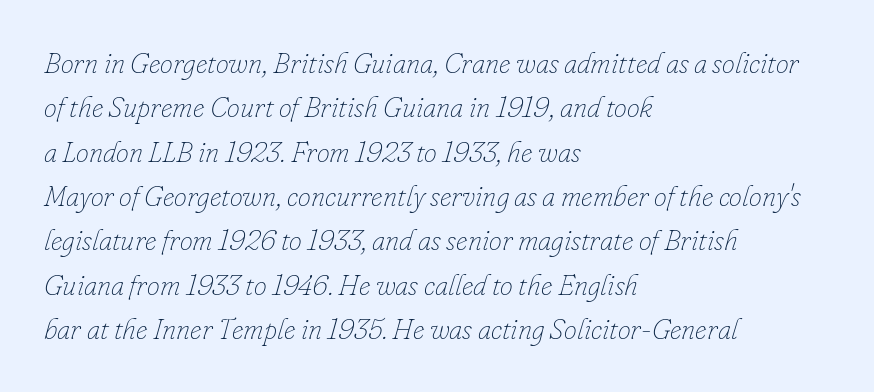
The image shows 29 px thin type, italic (leaning right); set left-aligned, normal line spacing (1.53x), normal letter spacing, not underlined; low stroke contrast and a small x-height.
